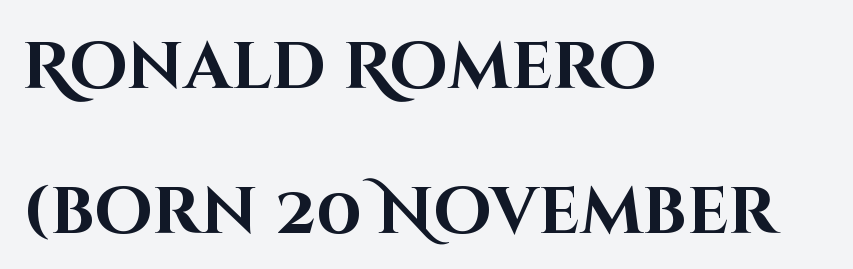
Q: Is the text bold? A: Yes.
Q: Is the text italic (slanted)? A: No, it is upright.
Q: Is the typeface a serif or a sans-serif typeface? A: Sans-serif.
Q: Is the text underlined? A: No.
Q: How is the paragraph aligned? A: Left-aligned.
Q: Is the spacing between letters normal or unusually wide? A: Normal.
Q: Is the spacing between lines tight, normal or loose? A: Loose.
Q: Width (condensed, normal, or wide)? A: Normal.
Q: Stroke contrast? A: High.
Q: x-height? A: Large.
Q: Monospaced? A: No.
